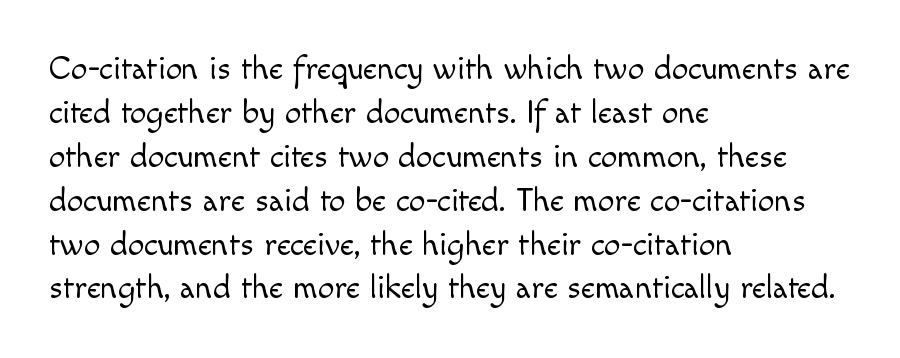
{"serif": "no", "italic": "no", "bold": "no", "weight": "light", "width": "normal", "x_height": "small", "monospaced": "no", "underline": "no", "align": "left", "line_spacing": "normal", "line_spacing_ratio": 1.33, "letter_spacing": "normal", "letter_spacing_em": 0.0, "glyph_px": 33}
